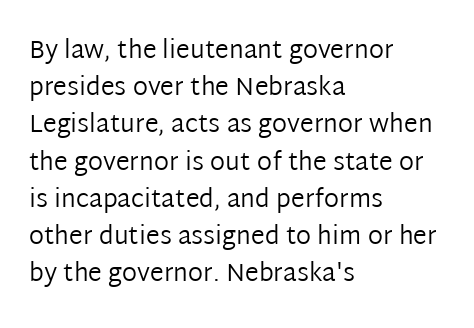
The image shows 25 px text type, upright; set left-aligned, normal line spacing (1.49x), normal letter spacing, not underlined.
